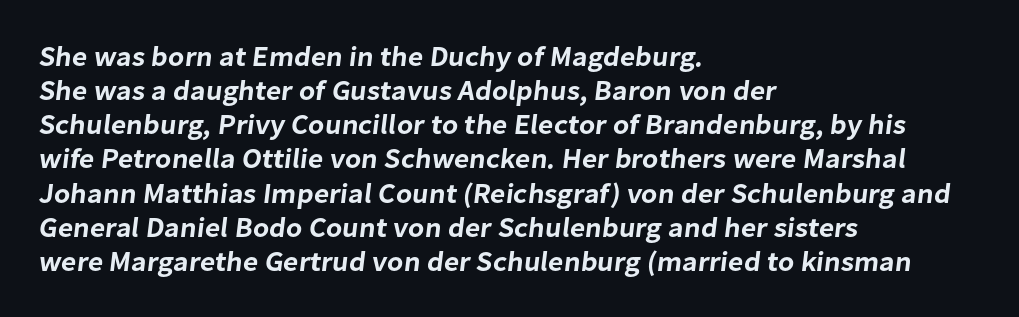
The image shows 28 px sans-serif type; set left-aligned, line spacing 1.22x, normal letter spacing, not underlined; low stroke contrast and a medium x-height.
